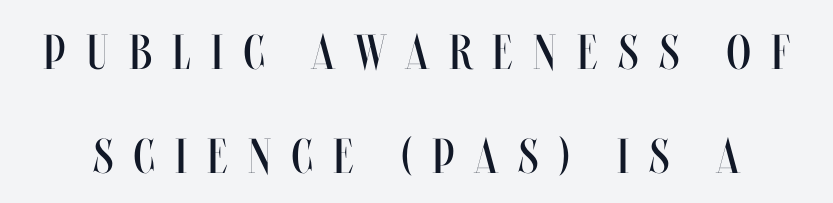
The image shows 49 px regular-weight, condensed type, upright; set loose line spacing (2.12x), unusually wide letter spacing (+0.42 em), not underlined; medium stroke contrast and a large x-height.
